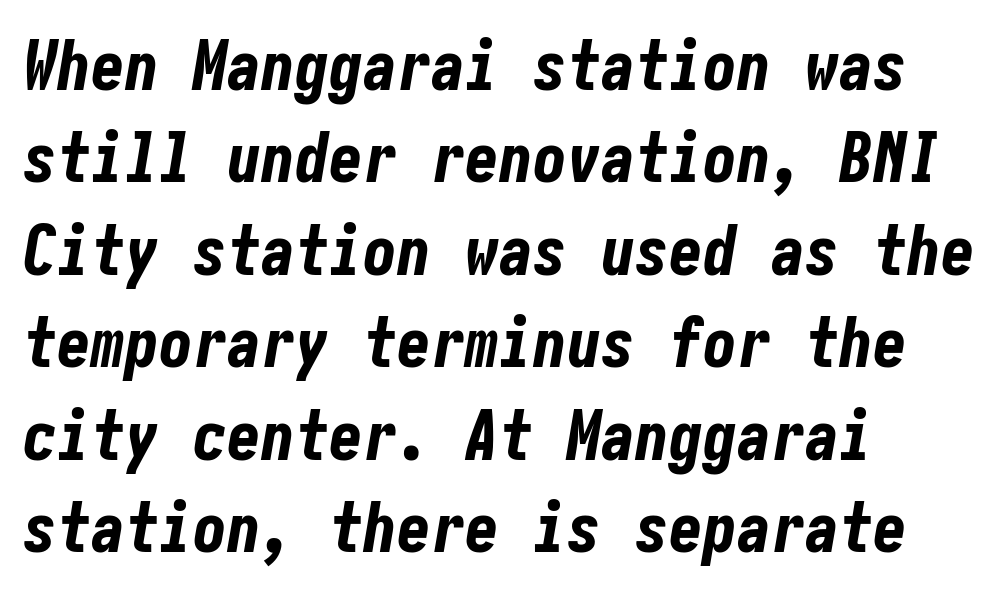
{"italic": "yes", "lean": "right", "slant_degrees": 10, "bold": "yes", "weight": "bold", "width": "condensed", "stroke_contrast": "low", "x_height": "medium", "underline": "no", "align": "left", "line_spacing": "normal", "line_spacing_ratio": 1.36, "letter_spacing": "normal", "letter_spacing_em": 0.0, "glyph_px": 68}
